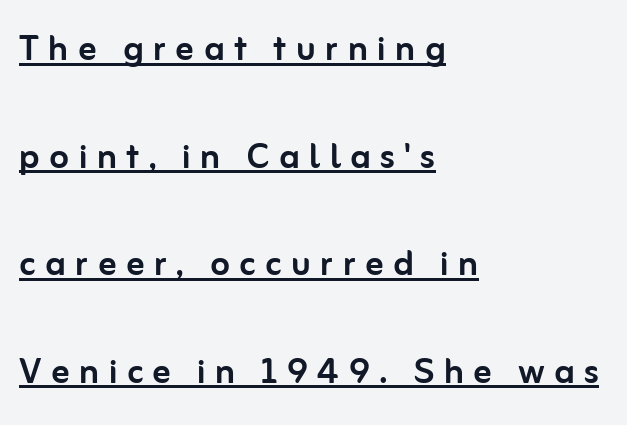
Does the type have serifs? No, each stem ends abruptly. Underline: present. Here the glyphs are tracked loosely, breaking word shapes into spaced letters. The rendering uses a large line-height, opening up the rows.
